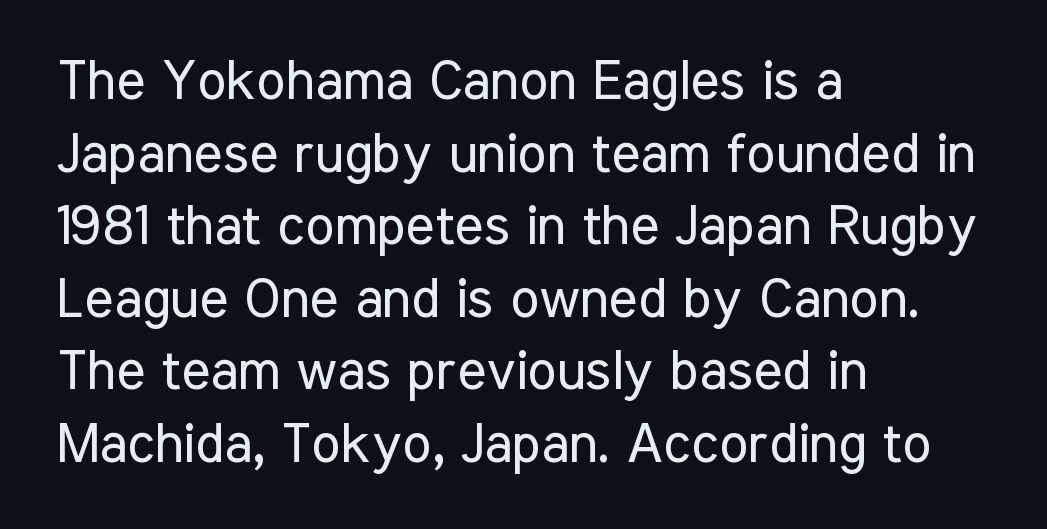
The image shows 55 px regular-weight, condensed sans-serif type, upright; set left-aligned, normal line spacing (1.32x), normal letter spacing, not underlined; low stroke contrast and a medium x-height.
